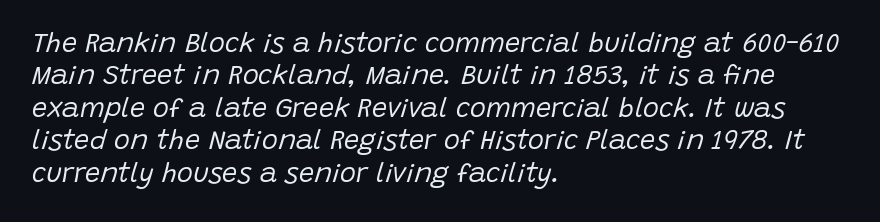
The image shows 27 px text type, italic (leaning right); set left-aligned, line spacing 1.2x, normal letter spacing, not underlined.
